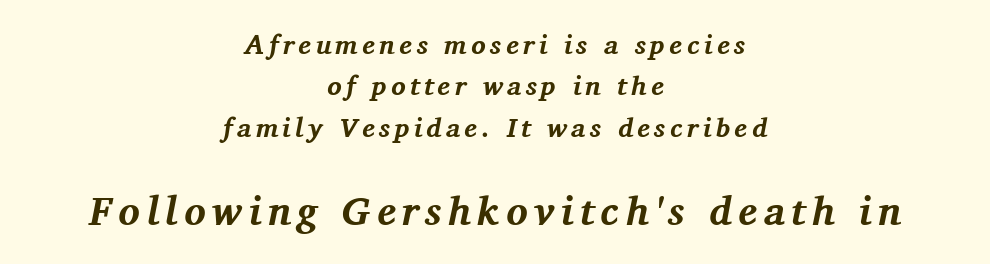
The image shows 40 px bold serif type, italic (leaning right); set centered, normal line spacing (1.53x), not underlined; the second (bottom) block is 1.48x larger; medium stroke contrast and a medium x-height.
